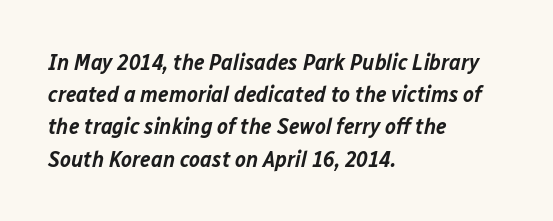
If you measured baseline to baseline, you'd find a middling distance. Emphasis by weight is partial: semibold. Designer's note — italics engaged. Just letters on the line, the space beneath them empty.
